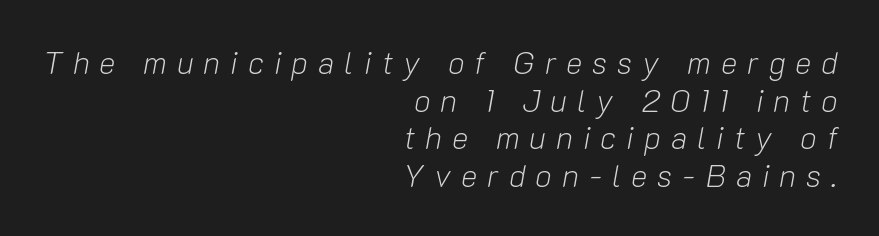
Q: Is the text bold? A: No.
Q: Is the text italic (slanted)? A: Yes, it leans right by about 10 degrees.
Q: Is the text underlined? A: No.
Q: How is the paragraph aligned? A: Right-aligned.
Q: Is the spacing between letters normal or unusually wide? A: Unusually wide.
Q: Width (condensed, normal, or wide)? A: Normal.
Q: Stroke contrast? A: Low.
Q: x-height? A: Medium.
Q: Monospaced? A: No.
